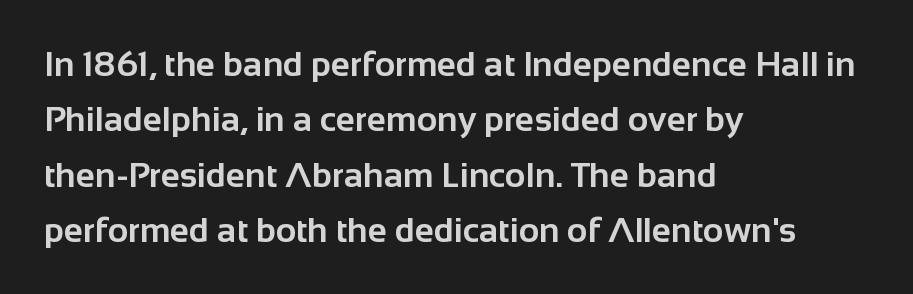
Q: Is the text bold? A: Yes.
Q: Is the text italic (slanted)? A: No, it is upright.
Q: Is the typeface a serif or a sans-serif typeface? A: Sans-serif.
Q: Is the text underlined? A: No.
Q: How is the paragraph aligned? A: Left-aligned.
Q: Is the spacing between letters normal or unusually wide? A: Normal.
Q: Is the spacing between lines tight, normal or loose? A: Normal.
Q: Width (condensed, normal, or wide)? A: Normal.
Q: Stroke contrast? A: Low.
Q: x-height? A: Medium.
Q: Monospaced? A: No.
